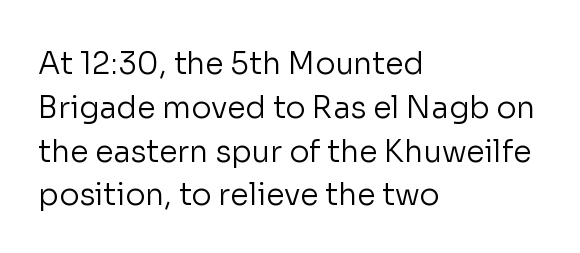
{"serif": "no", "italic": "no", "bold": "no", "weight": "regular", "width": "normal", "stroke_contrast": "low", "x_height": "medium", "monospaced": "no", "underline": "no", "align": "left", "line_spacing": "normal", "line_spacing_ratio": 1.46, "letter_spacing": "normal", "letter_spacing_em": 0.0, "glyph_px": 30}
